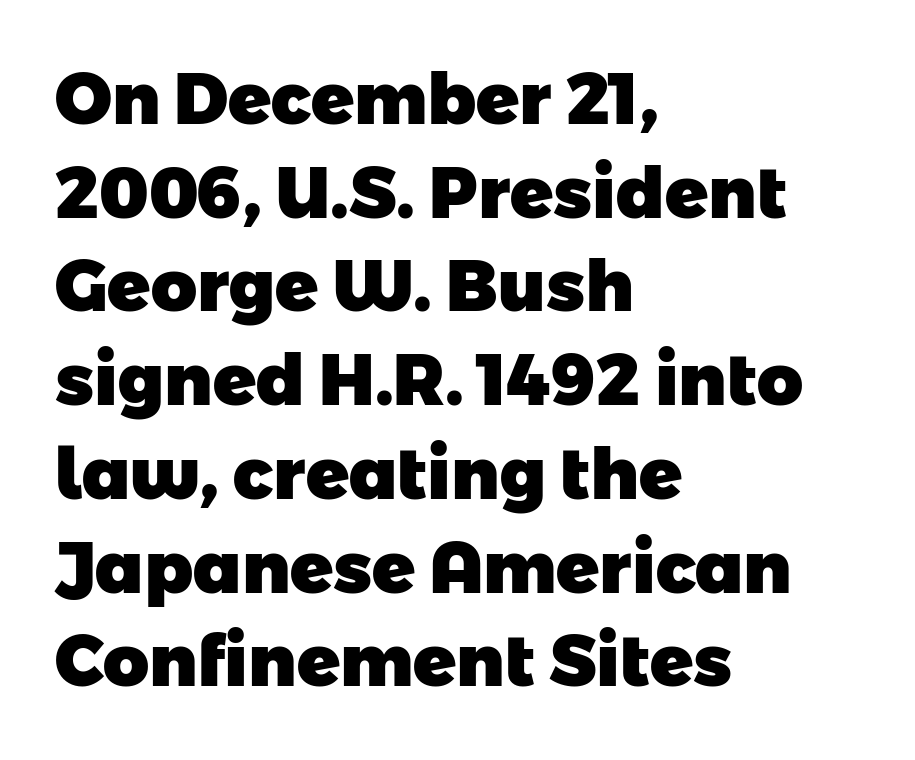
{"serif": "no", "bold": "yes", "weight": "heavy", "width": "normal", "stroke_contrast": "low", "x_height": "medium", "monospaced": "no", "underline": "no", "align": "left", "line_spacing": "normal", "line_spacing_ratio": 1.32, "letter_spacing": "normal", "letter_spacing_em": 0.0, "glyph_px": 71}
